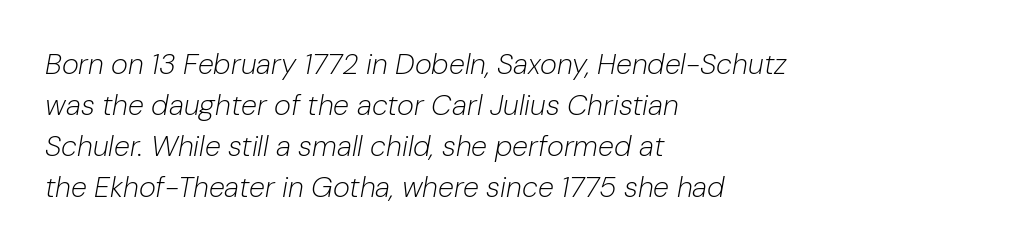
{"italic": "yes", "lean": "right", "slant_degrees": 10, "bold": "no", "weight": "light", "width": "normal", "stroke_contrast": "low", "x_height": "medium", "monospaced": "no", "underline": "no", "align": "left", "line_spacing": "normal", "line_spacing_ratio": 1.41, "letter_spacing": "normal", "letter_spacing_em": 0.0, "glyph_px": 29}
